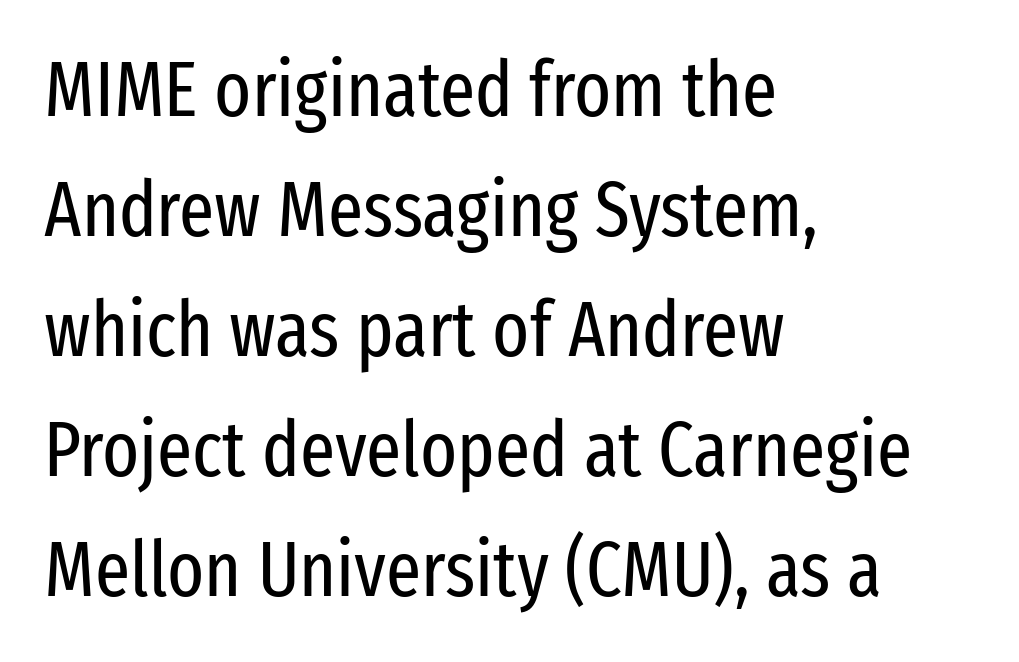
The image shows 77 px regular-weight, condensed sans-serif type, upright; set left-aligned, normal line spacing (1.56x), normal letter spacing, not underlined; low stroke contrast and a medium x-height.
